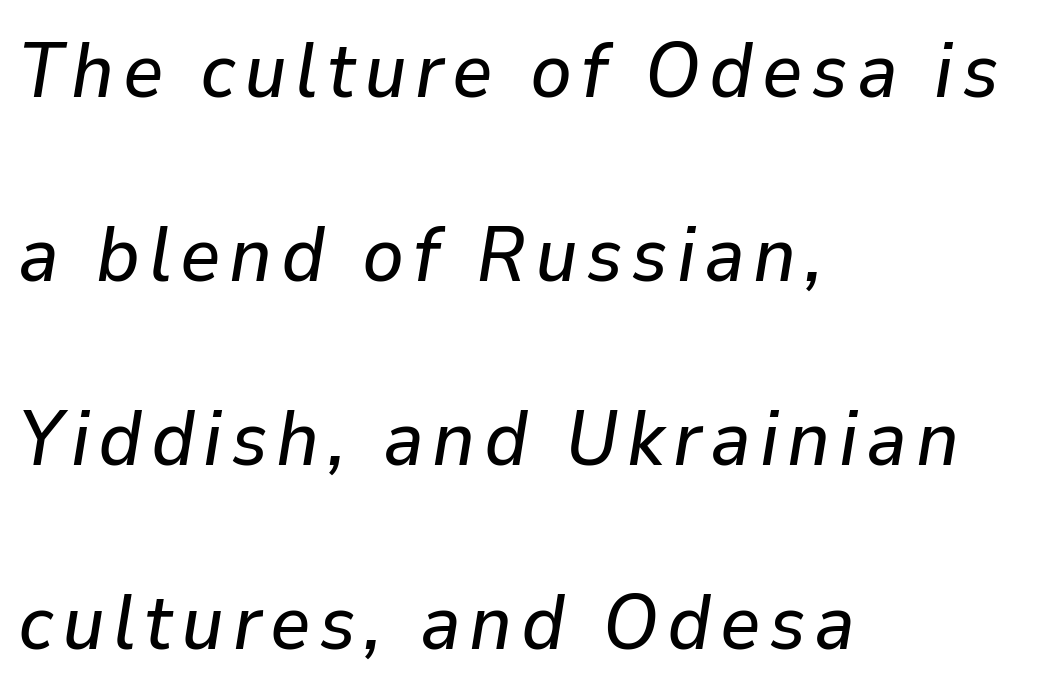
Spacing verdict: proportional, widths tailored to each character. The space beneath each line is pristine and unruled. In terms of leading, this rendering errs on the spacious side. This sample is left-justified, so line endings fall wherever the words run out. Every character sits at an angle, as italics do.
